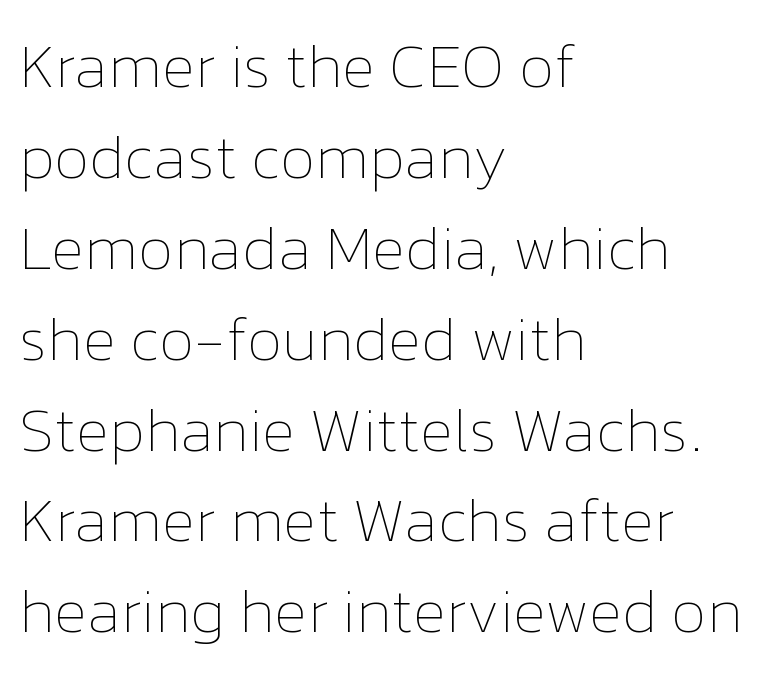
The image shows 61 px thin type, upright; set left-aligned, normal line spacing (1.49x), normal letter spacing, not underlined; low stroke contrast and a medium x-height.
